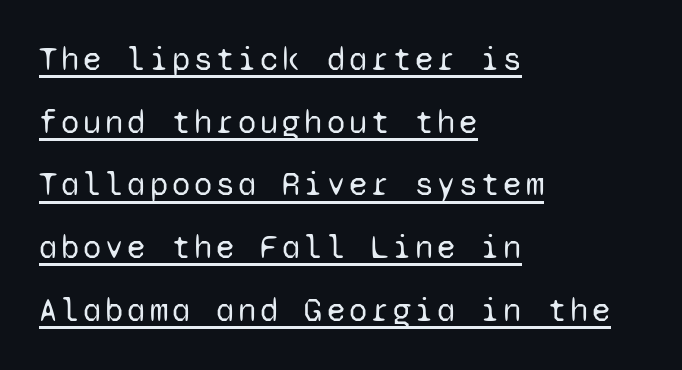
Q: Is the text bold? A: No.
Q: Is the text italic (slanted)? A: No, it is upright.
Q: Is the typeface a serif or a sans-serif typeface? A: Sans-serif.
Q: Is the text underlined? A: Yes.
Q: How is the paragraph aligned? A: Left-aligned.
Q: Is the spacing between lines tight, normal or loose? A: Loose.
Q: Width (condensed, normal, or wide)? A: Normal.
Q: Stroke contrast? A: Low.
Q: x-height? A: Medium.
Q: Monospaced? A: Yes.
